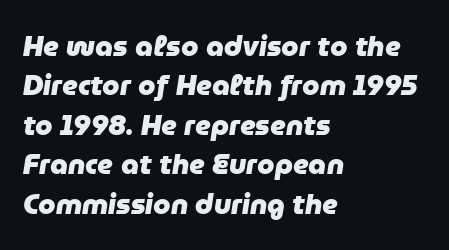
The image shows 28 px heavy type, italic (leaning right); set left-aligned, normal line spacing (1.41x), normal letter spacing, not underlined; low stroke contrast and a medium x-height.
